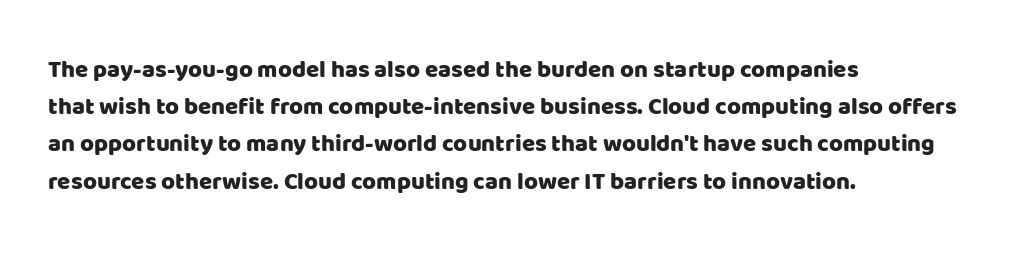
Q: Is the text italic (slanted)? A: No, it is upright.
Q: Is the text underlined? A: No.
Q: How is the paragraph aligned? A: Left-aligned.
Q: Is the spacing between letters normal or unusually wide? A: Normal.
Q: Is the spacing between lines tight, normal or loose? A: Normal.
